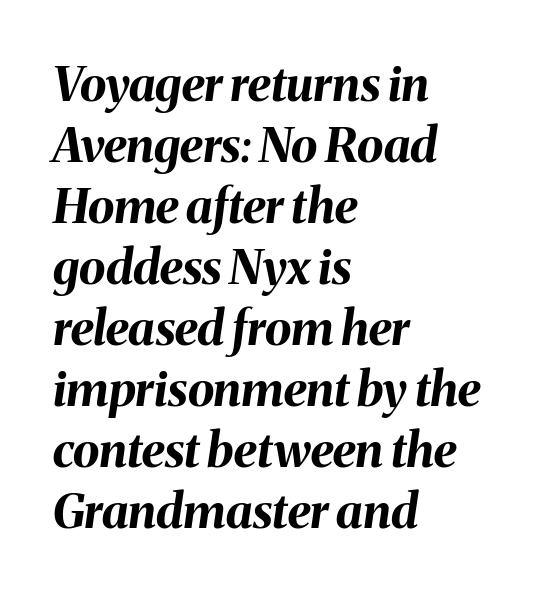
The paragraph has a hard left edge and a soft right edge. You'd pick this weight for a headline — it's a proper bold. The rendering uses natural spacing where letterforms have individual widths. This rendering features lettering with no underline. A typesetter would call this leading conventional body-copy spacing. Italic: yes, the glyphs are oblique.
